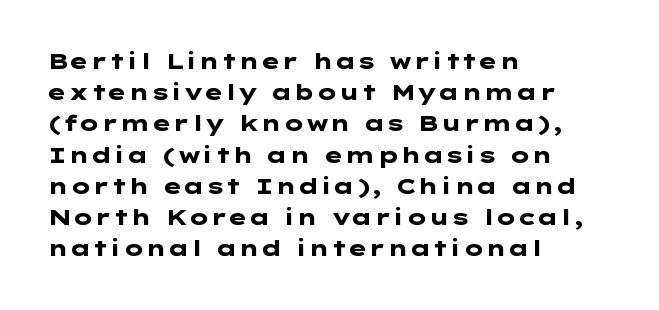
{"italic": "no", "bold": "yes", "underline": "no", "align": "left", "line_spacing": "normal", "line_spacing_ratio": 1.42, "letter_spacing": "normal", "letter_spacing_em": 0.0, "glyph_px": 22}
